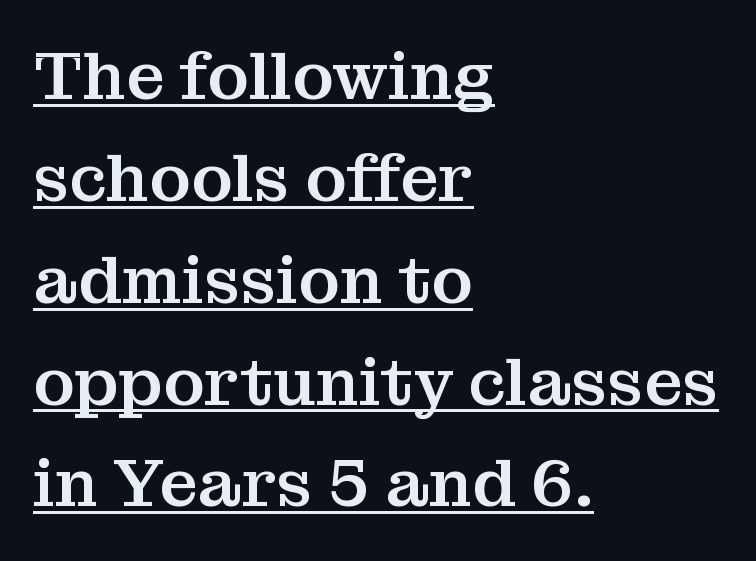
The rendering uses natural spacing where letterforms have individual widths. Each letter's strokes conclude with small projecting serifs. It's the straight-up-and-down kind of type. Vertically, the passage feels balanced, rows spaced as you'd expect. You could call the tracking neutral — neither tight nor loose.
